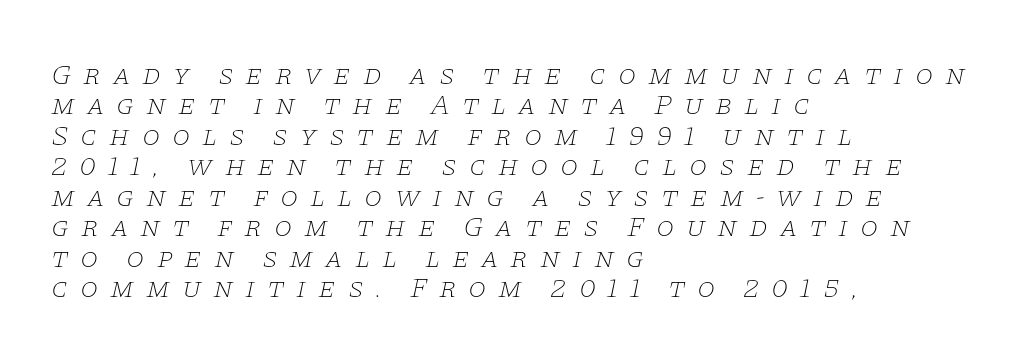
Q: Is the text bold? A: No.
Q: Is the text italic (slanted)? A: Yes, it leans right by about 11 degrees.
Q: Is the typeface a serif or a sans-serif typeface? A: Serif.
Q: Is the text underlined? A: No.
Q: How is the paragraph aligned? A: Left-aligned.
Q: Is the spacing between letters normal or unusually wide? A: Unusually wide.
Q: Is the spacing between lines tight, normal or loose? A: Tight.
Q: Width (condensed, normal, or wide)? A: Wide.
Q: Stroke contrast? A: Low.
Q: x-height? A: Large.
Q: Monospaced? A: No.
